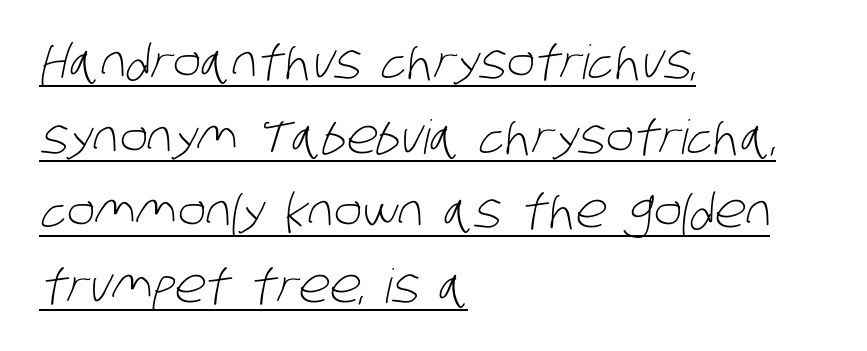
The image shows 47 px light, condensed sans-serif type; set left-aligned, normal line spacing (1.59x), normal letter spacing, underlined; low stroke contrast and a large x-height.
